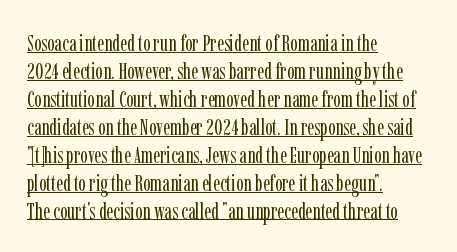
{"italic": "no", "bold": "no", "underline": "yes", "align": "left", "line_spacing": "normal", "line_spacing_ratio": 1.27, "letter_spacing": "normal", "letter_spacing_em": 0.0, "glyph_px": 22}
